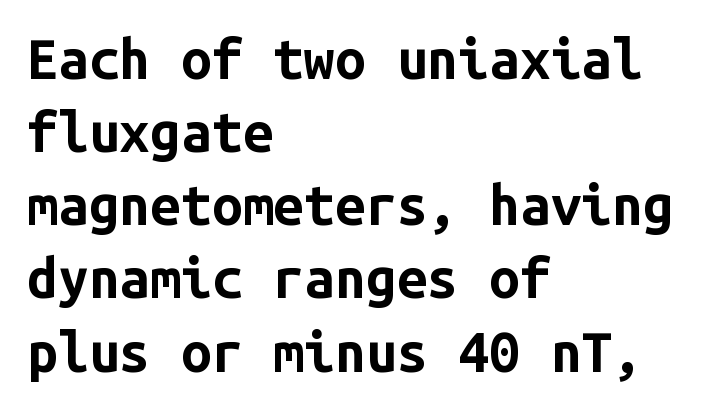
{"serif": "no", "italic": "no", "bold": "yes", "weight": "bold", "width": "normal", "stroke_contrast": "low", "x_height": "medium", "monospaced": "yes", "underline": "no", "align": "left", "line_spacing": "normal", "line_spacing_ratio": 1.33, "letter_spacing": "normal", "letter_spacing_em": 0.0, "glyph_px": 55}
